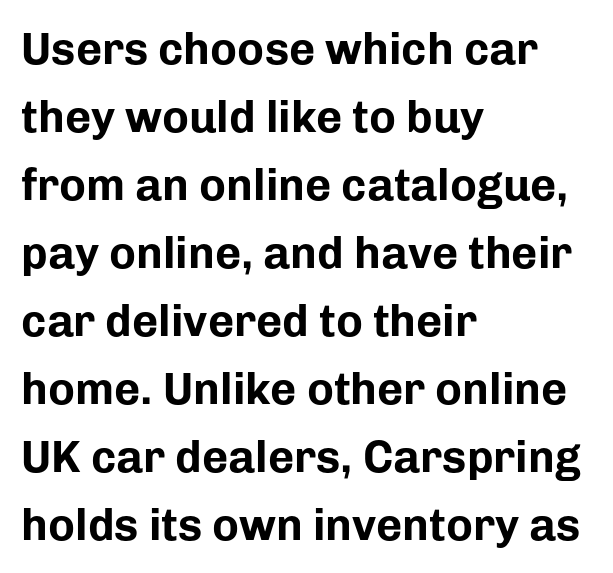
{"serif": "no", "italic": "no", "bold": "yes", "weight": "bold", "width": "normal", "stroke_contrast": "low", "x_height": "medium", "monospaced": "no", "underline": "no", "align": "left", "line_spacing": "normal", "line_spacing_ratio": 1.51, "letter_spacing": "normal", "letter_spacing_em": 0.0, "glyph_px": 45}
